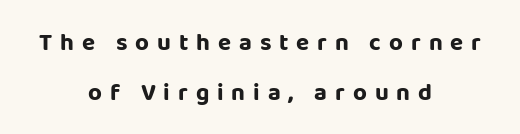
{"italic": "no", "bold": "yes", "underline": "no", "align": "center", "line_spacing": "loose", "line_spacing_ratio": 2.07, "letter_spacing": "wide", "letter_spacing_em": 0.33, "glyph_px": 24}
